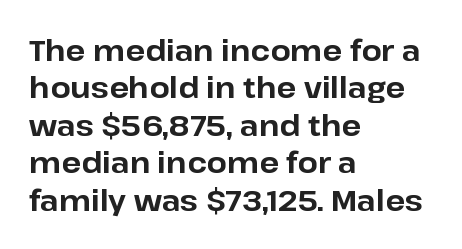
Reading down the block, your eye returns to a fixed left position each line. Vertically, the passage feels balanced, rows spaced as you'd expect. Character widths vary here, with narrow letters taking less room than wide ones. These lines keep a tight, regular rhythm from letter to letter. The typeface chosen for these lines omits serifs. Decoration check: the copy has no underline.
